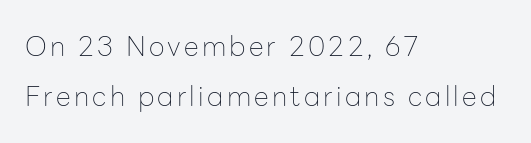
{"italic": "no", "bold": "no", "underline": "no", "align": "left", "line_spacing_ratio": 1.84, "glyph_px": 27}
